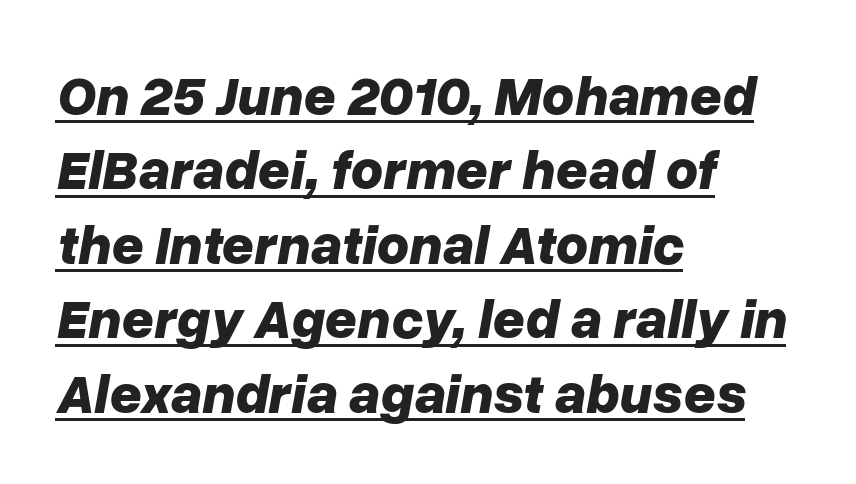
{"italic": "yes", "lean": "right", "slant_degrees": 10, "bold": "yes", "weight": "bold", "width": "normal", "stroke_contrast": "low", "x_height": "medium", "monospaced": "no", "underline": "yes", "align": "left", "line_spacing": "normal", "line_spacing_ratio": 1.33, "letter_spacing": "normal", "letter_spacing_em": 0.0, "glyph_px": 56}
